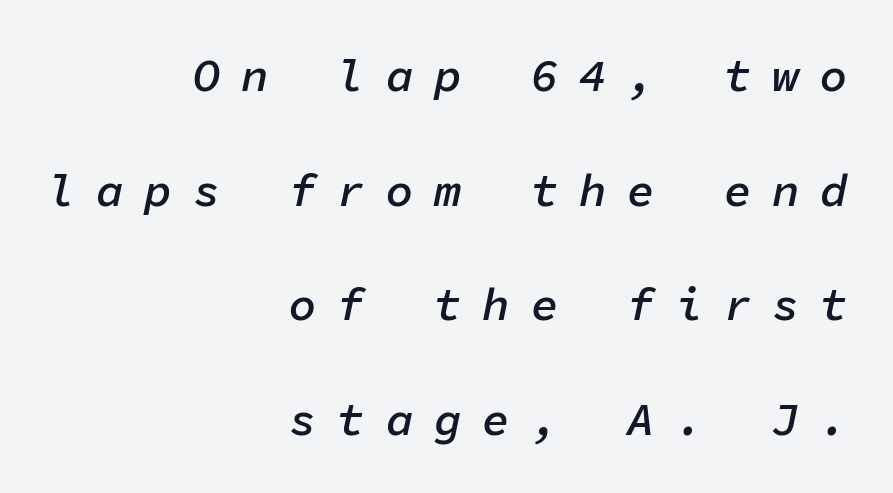
{"italic": "yes", "lean": "right", "slant_degrees": 11, "bold": "semi", "weight": "semibold", "width": "normal", "stroke_contrast": "low", "x_height": "medium", "monospaced": "yes", "underline": "no", "align": "right", "line_spacing": "loose", "line_spacing_ratio": 2.49, "letter_spacing": "wide", "letter_spacing_em": 0.45, "glyph_px": 46}
